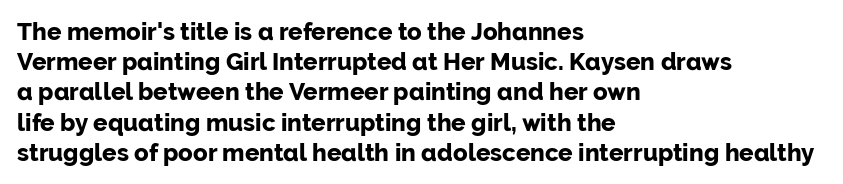
Q: Is the text bold? A: Yes.
Q: Is the text italic (slanted)? A: No, it is upright.
Q: Is the text underlined? A: No.
Q: How is the paragraph aligned? A: Left-aligned.
Q: Is the spacing between letters normal or unusually wide? A: Normal.
Q: Is the spacing between lines tight, normal or loose? A: Normal.
